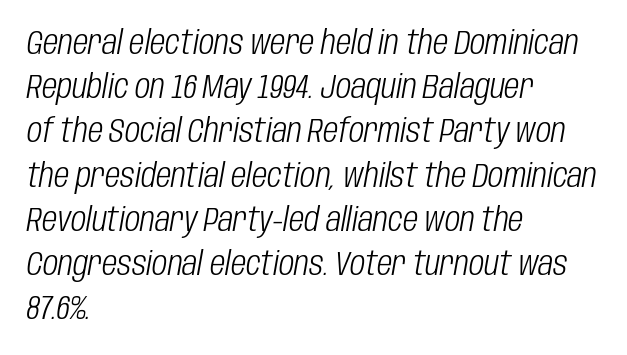
{"italic": "yes", "lean": "right", "slant_degrees": 10, "bold": "no", "weight": "light", "width": "condensed", "stroke_contrast": "low", "x_height": "large", "monospaced": "no", "underline": "no", "align": "left", "line_spacing": "normal", "line_spacing_ratio": 1.34, "letter_spacing": "normal", "letter_spacing_em": 0.0, "glyph_px": 33}
